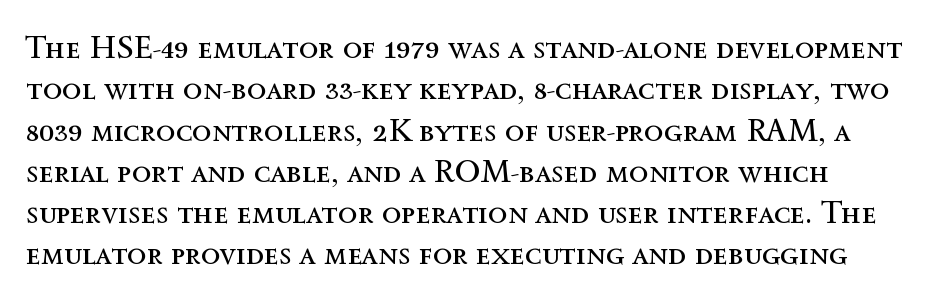
This is the regular roman posture of the typeface. No extra ink here — the face is not bold. A classic flush-left, rag-right setting is used for this passage. Each letter keeps its own natural width here, so spacing adapts to shape. A normal amount of white space separates one row of letters from the next.
